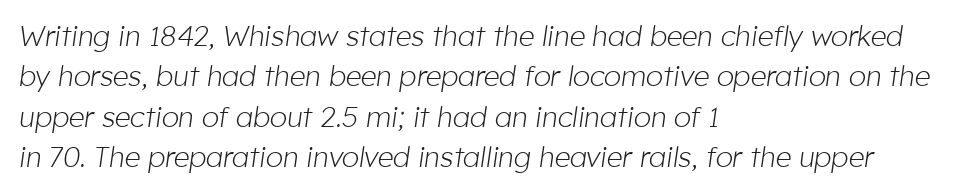
The image shows 28 px light type, italic (leaning right); set left-aligned, normal line spacing (1.44x), normal letter spacing, not underlined; low stroke contrast and a medium x-height.
